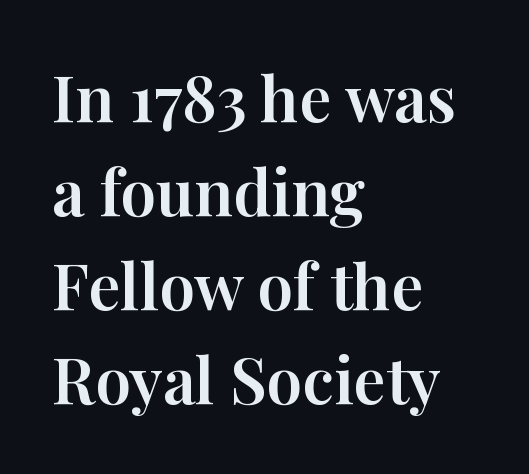
Q: Is the text italic (slanted)? A: No, it is upright.
Q: Is the typeface a serif or a sans-serif typeface? A: Serif.
Q: Is the text underlined? A: No.
Q: How is the paragraph aligned? A: Left-aligned.
Q: Is the spacing between letters normal or unusually wide? A: Normal.
Q: Is the spacing between lines tight, normal or loose? A: Normal.
Q: Width (condensed, normal, or wide)? A: Normal.
Q: Stroke contrast? A: High.
Q: x-height? A: Medium.
Q: Monospaced? A: No.
